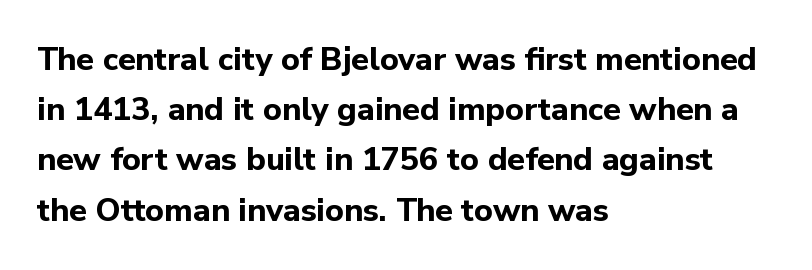
Q: Is the text bold? A: Yes.
Q: Is the text italic (slanted)? A: No, it is upright.
Q: Is the typeface a serif or a sans-serif typeface? A: Sans-serif.
Q: Is the text underlined? A: No.
Q: How is the paragraph aligned? A: Left-aligned.
Q: Is the spacing between letters normal or unusually wide? A: Normal.
Q: Is the spacing between lines tight, normal or loose? A: Normal.
Q: Width (condensed, normal, or wide)? A: Normal.
Q: Stroke contrast? A: Low.
Q: x-height? A: Medium.
Q: Monospaced? A: No.
